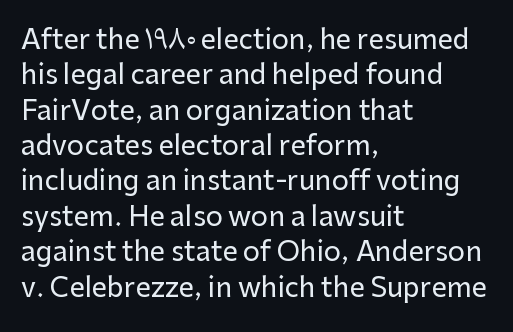
{"italic": "no", "underline": "no", "align": "left", "line_spacing": "normal", "line_spacing_ratio": 1.31, "letter_spacing": "normal", "letter_spacing_em": 0.0, "glyph_px": 27}
